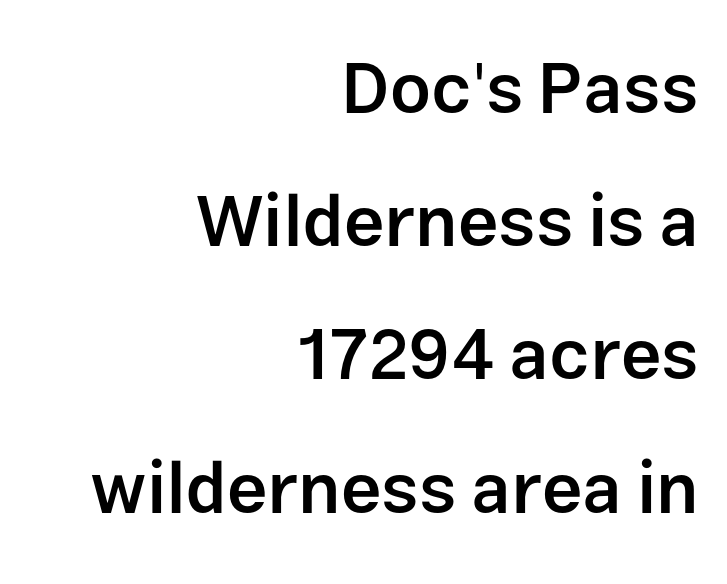
Q: Is the text bold? A: Semi-bold.
Q: Is the text italic (slanted)? A: No, it is upright.
Q: Is the typeface a serif or a sans-serif typeface? A: Sans-serif.
Q: Is the text underlined? A: No.
Q: How is the paragraph aligned? A: Right-aligned.
Q: Is the spacing between letters normal or unusually wide? A: Normal.
Q: Width (condensed, normal, or wide)? A: Normal.
Q: Stroke contrast? A: Low.
Q: x-height? A: Medium.
Q: Monospaced? A: No.
